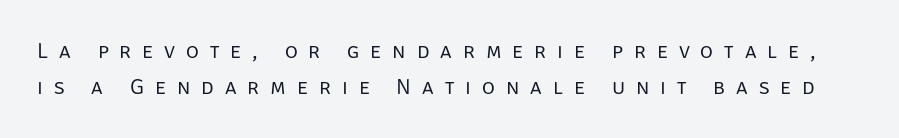
You could only call the tracking loose — the letters float apart. The rows are spaced the way most documents space them. This is roman type, the default non-slanted kind. Lines of text with bare space underneath. This is not heavy type; no bold has been used.
